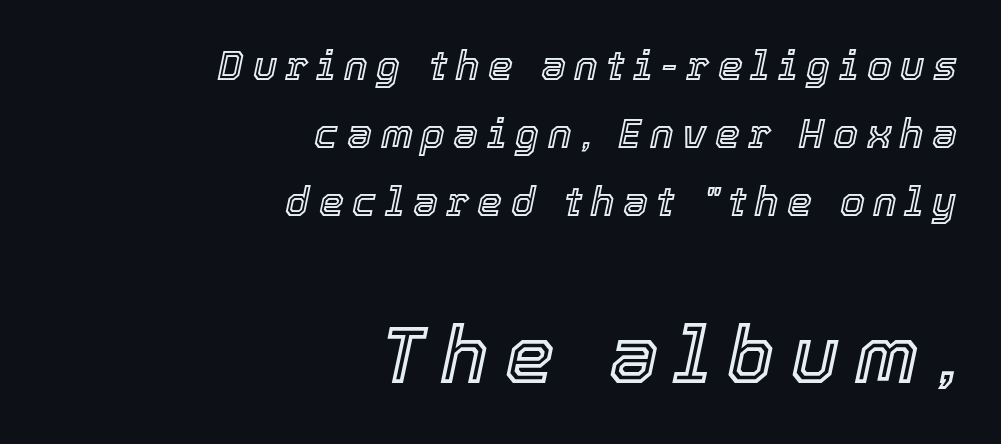
Q: Is the text italic (slanted)? A: Yes, it leans right by about 12 degrees.
Q: Is the text underlined? A: No.
Q: How is the paragraph aligned? A: Right-aligned.
Q: Is the spacing between letters normal or unusually wide? A: Unusually wide.
Q: Is the spacing between lines tight, normal or loose? A: Normal.
Q: Which block of text is set in a larger size, the first (top) or the second (bottom)? A: The second (bottom) one.
Q: Width (condensed, normal, or wide)? A: Normal.
Q: x-height? A: Medium.
Q: Monospaced? A: No.
